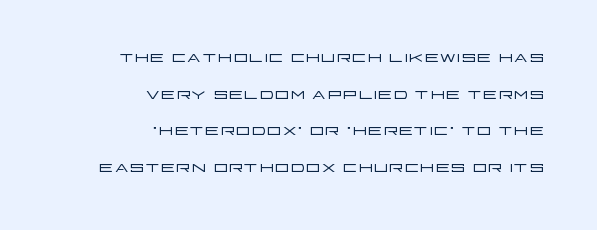
The image shows 23 px text type, upright; set right-aligned, normal line spacing (1.59x), normal letter spacing, not underlined.
